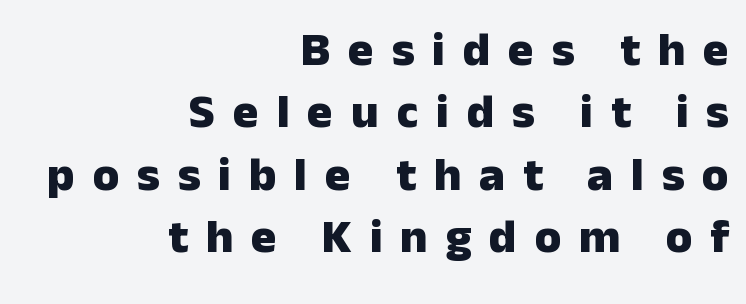
The image shows 48 px heavy sans-serif type, upright; set right-aligned, normal line spacing (1.3x), unusually wide letter spacing (+0.37 em), not underlined; low stroke contrast and a medium x-height.
